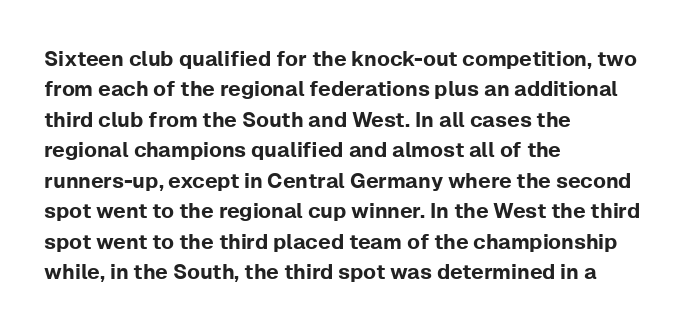
A bare baseline throughout the passage. This rendering uses left alignment, leaving the right contour irregular. Vertical strokes here are truly vertical. Glyph-to-glyph distance matches everyday printed text. If you measured baseline to baseline, you'd find a middling distance.
